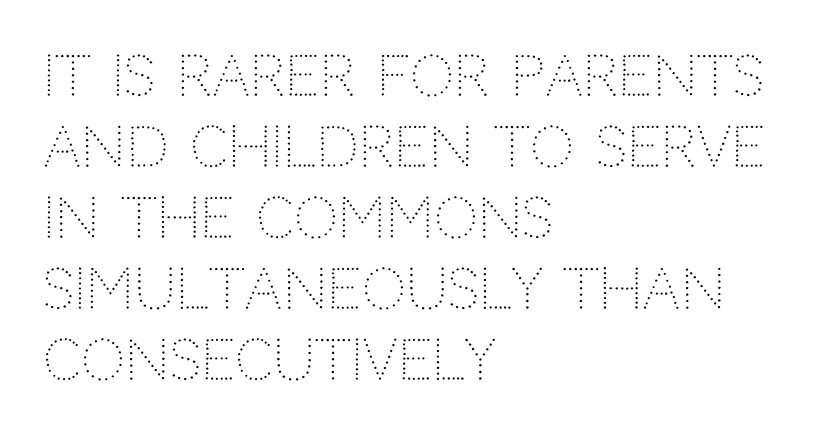
{"serif": "no", "italic": "no", "bold": "no", "weight": "light", "width": "normal", "stroke_contrast": "low", "x_height": "large", "monospaced": "no", "underline": "no", "align": "left", "line_spacing": "normal", "line_spacing_ratio": 1.29, "letter_spacing": "normal", "letter_spacing_em": 0.0, "glyph_px": 55}
